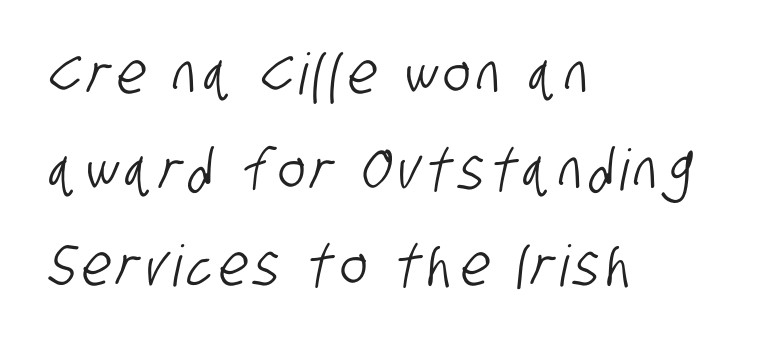
Descenders hang freely into open space. Look at the bottom of the vertical strokes: they stop flat, with no serifs. Summary of vertical rhythm: regular, with standard interline spacing. The letters advance in unequal steps, a hallmark of proportional type. The compositor pushed each line to the left boundary.
